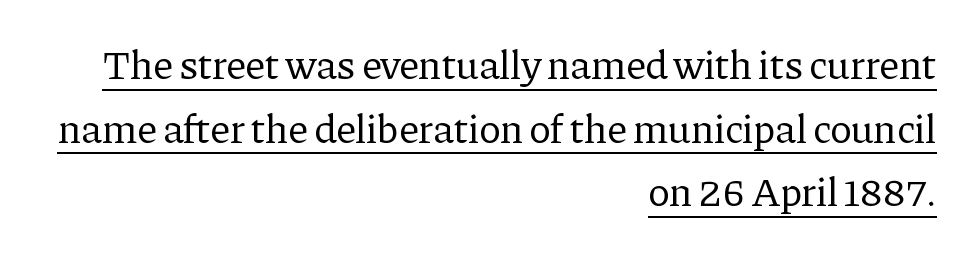
The image shows 41 px regular-weight serif type, upright; set right-aligned, normal line spacing (1.55x), normal letter spacing, underlined; low stroke contrast and a medium x-height.
